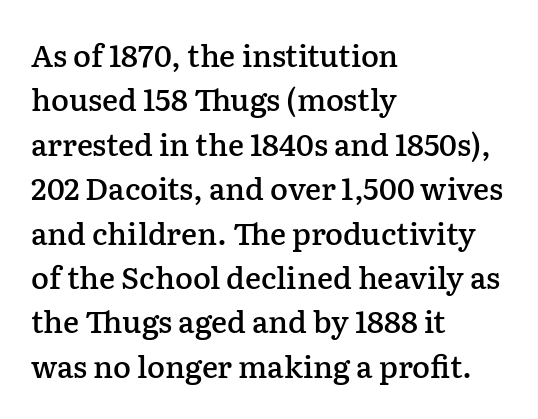
Q: Is the text bold? A: Semi-bold.
Q: Is the text italic (slanted)? A: No, it is upright.
Q: Is the typeface a serif or a sans-serif typeface? A: Serif.
Q: Is the text underlined? A: No.
Q: How is the paragraph aligned? A: Left-aligned.
Q: Is the spacing between letters normal or unusually wide? A: Normal.
Q: Is the spacing between lines tight, normal or loose? A: Normal.
Q: Width (condensed, normal, or wide)? A: Normal.
Q: Stroke contrast? A: Low.
Q: x-height? A: Medium.
Q: Monospaced? A: No.
